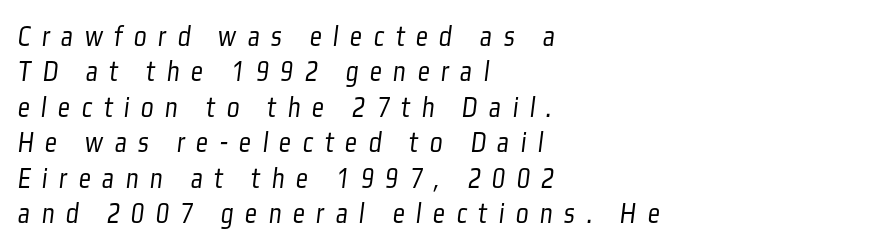
The image shows 30 px light, condensed sans-serif type; set left-aligned, line spacing 1.18x, unusually wide letter spacing (+0.38 em), not underlined; low stroke contrast and a medium x-height.
